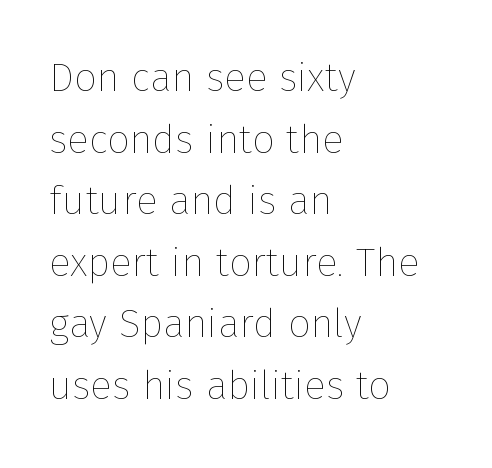
{"italic": "no", "bold": "no", "weight": "thin", "width": "normal", "stroke_contrast": "low", "x_height": "medium", "monospaced": "no", "underline": "no", "align": "left", "line_spacing": "normal", "line_spacing_ratio": 1.54, "letter_spacing": "normal", "letter_spacing_em": 0.0, "glyph_px": 40}
